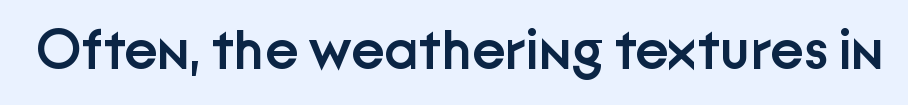
The image shows 56 px semibold sans-serif type, upright; set normal letter spacing, not underlined; low stroke contrast and a medium x-height.
